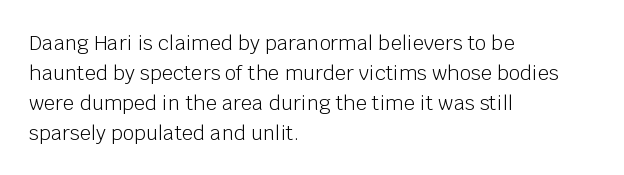
The image shows 20 px text type, upright; set left-aligned, normal line spacing (1.5x), normal letter spacing, not underlined.
